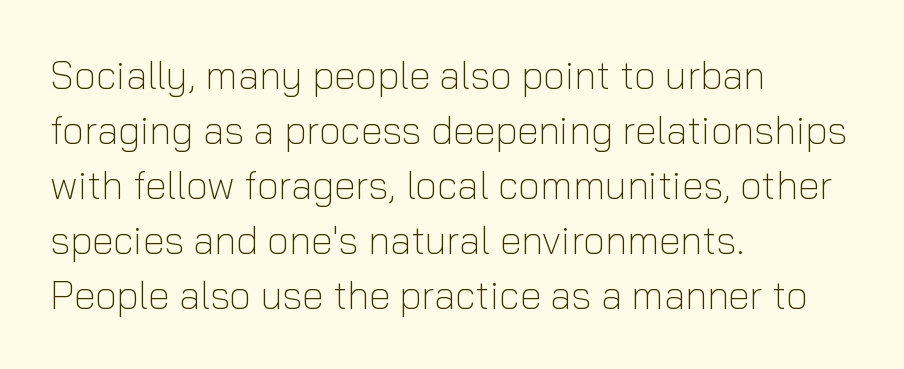
No extra ink here — the face is not bold. Visually the block forms a straight wall on the left and a jagged coastline on the right. The block of text has a typical density, with ordinary space between rows. The face used here is proportionally spaced, like ordinary book or web type.
